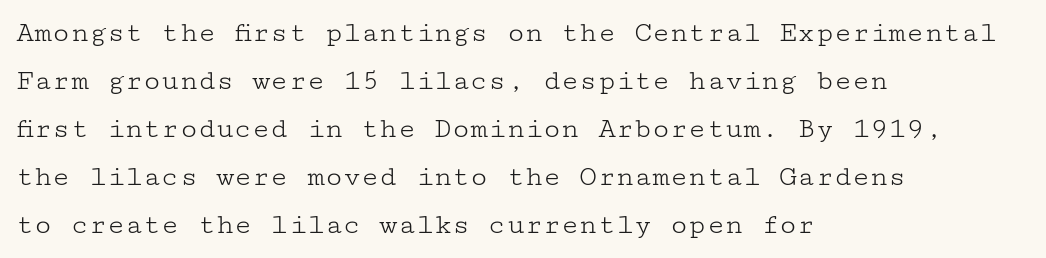
To sum up the face: it has serifs. The lines sit at an ordinary, default distance from one another. The gaps between neighbouring characters are ordinary and unremarkable. Ascenders rise straight up at ninety degrees. Glance below the letters and you will spot only blank space. Ink coverage per letter is moderate at most.
